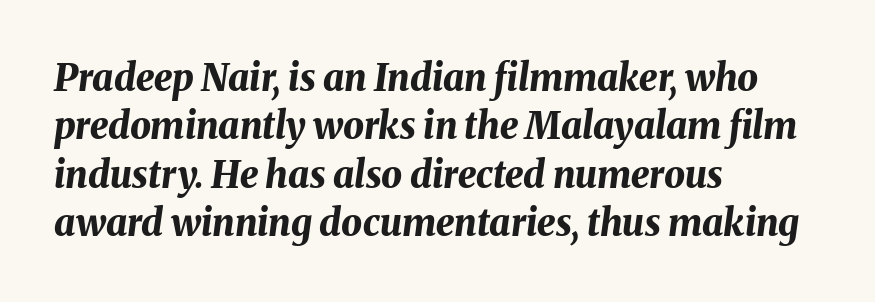
Regular leading. Note the varied advance widths — an 'i' is clearly narrower than an 'm'. Look at the stroke-to-counter ratio: heavy, a bold. Descenders hang freely into open space. Compared with ordinary roman type, these characters are visibly tilted.
